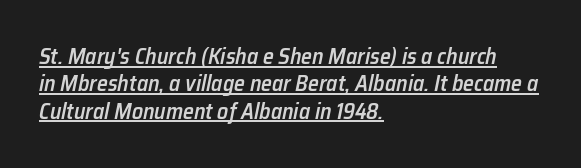
Q: Is the text bold? A: Semi-bold.
Q: Is the text italic (slanted)? A: Yes, it leans right by about 12 degrees.
Q: Is the text underlined? A: Yes.
Q: How is the paragraph aligned? A: Left-aligned.
Q: Is the spacing between letters normal or unusually wide? A: Normal.
